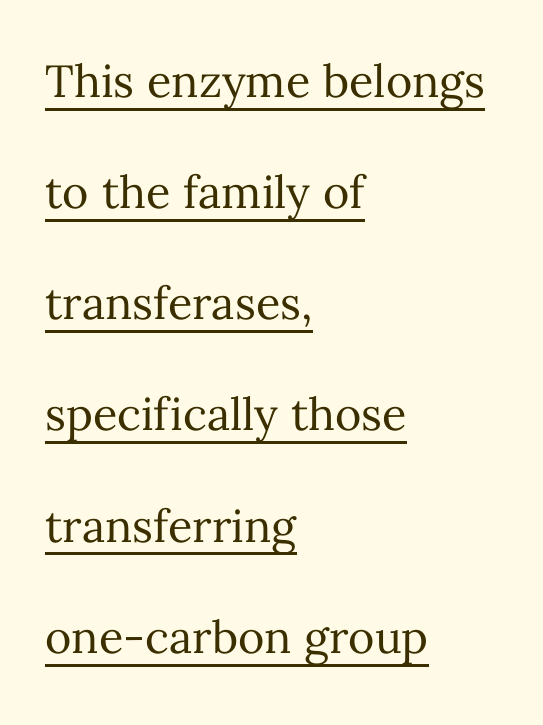
The image shows 45 px regular-weight type, upright; set left-aligned, loose line spacing (2.47x), normal letter spacing, underlined; medium stroke contrast and a medium x-height.
